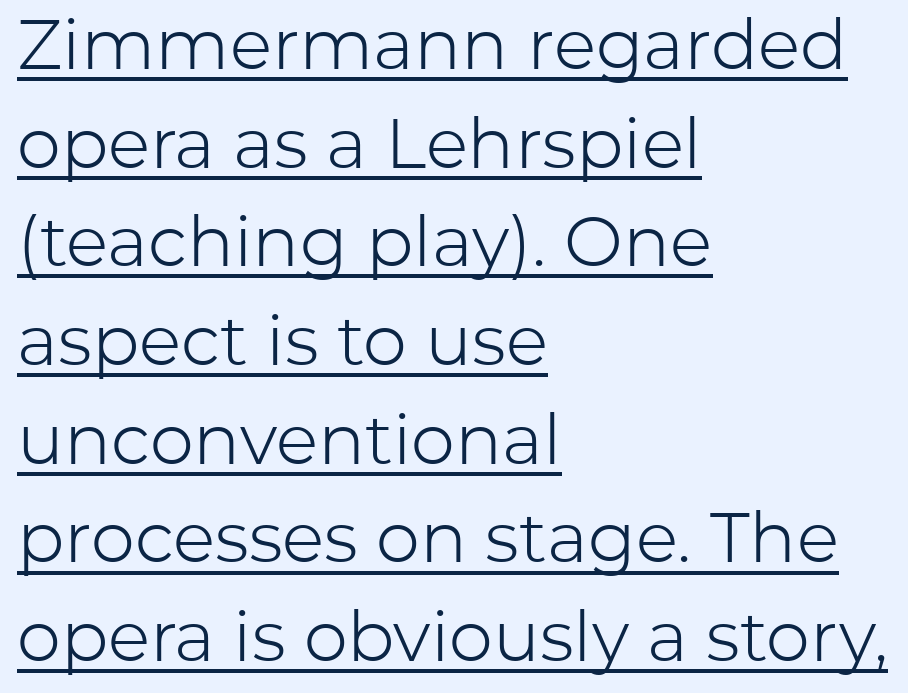
No letter is thick-stroked: the sample isn't bold. Interline gaps are of average width in this sample. Serif or sans? Sans — the stroke terminals are bare. Spacing between characters is what you'd get straight out of the box.
